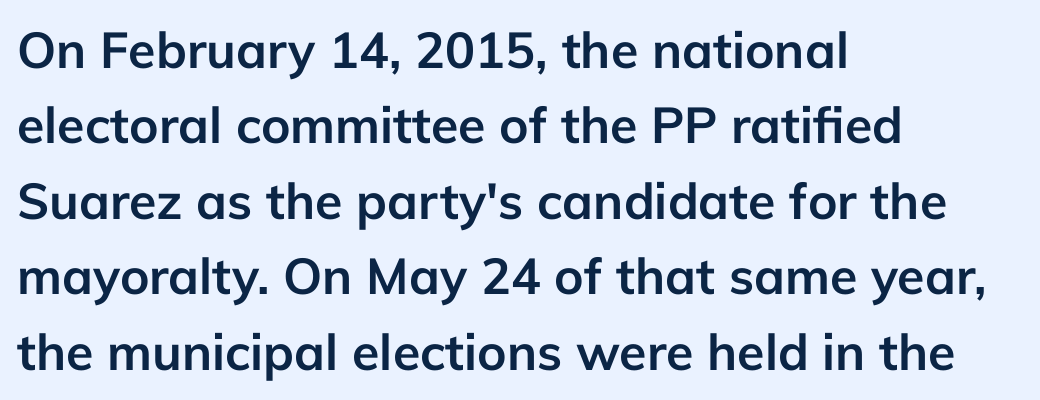
Q: Is the text bold? A: Yes.
Q: Is the text italic (slanted)? A: No, it is upright.
Q: Is the typeface a serif or a sans-serif typeface? A: Sans-serif.
Q: Is the text underlined? A: No.
Q: How is the paragraph aligned? A: Left-aligned.
Q: Is the spacing between letters normal or unusually wide? A: Normal.
Q: Is the spacing between lines tight, normal or loose? A: Normal.
Q: Width (condensed, normal, or wide)? A: Normal.
Q: Stroke contrast? A: Low.
Q: x-height? A: Medium.
Q: Monospaced? A: No.
